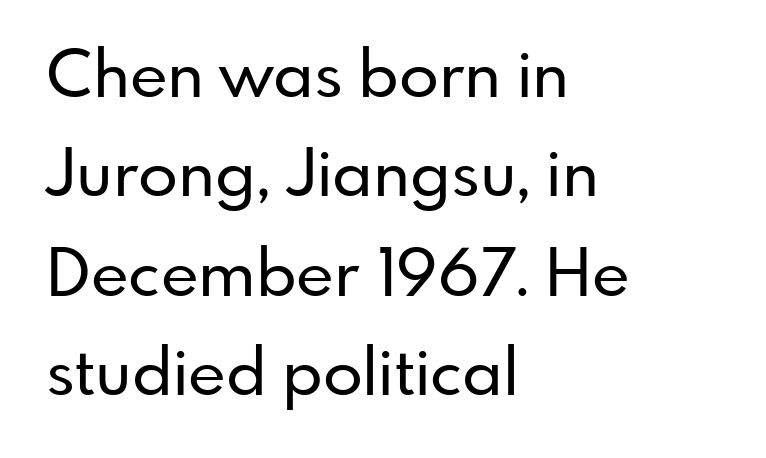
The passage shown is not underscored anywhere. No extra tracking has been applied to these lines. Does the lettering tilt? It doesn't — this is upright. A classic flush-left, rag-right setting is used for this passage.
